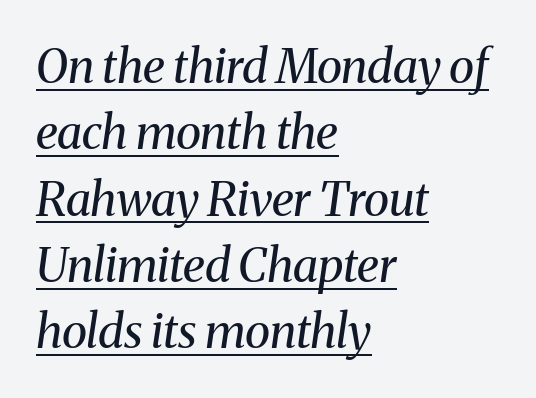
Q: Is the text bold? A: No.
Q: Is the text italic (slanted)? A: Yes, it leans right by about 8 degrees.
Q: Is the typeface a serif or a sans-serif typeface? A: Serif.
Q: Is the text underlined? A: Yes.
Q: How is the paragraph aligned? A: Left-aligned.
Q: Is the spacing between letters normal or unusually wide? A: Normal.
Q: Is the spacing between lines tight, normal or loose? A: Normal.
Q: Width (condensed, normal, or wide)? A: Normal.
Q: Stroke contrast? A: Medium.
Q: x-height? A: Medium.
Q: Monospaced? A: No.
